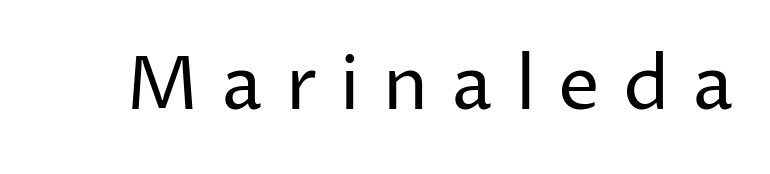
Q: Is the text bold? A: No.
Q: Is the text italic (slanted)? A: No, it is upright.
Q: Is the typeface a serif or a sans-serif typeface? A: Sans-serif.
Q: Is the text underlined? A: No.
Q: Is the spacing between letters normal or unusually wide? A: Unusually wide.
Q: Width (condensed, normal, or wide)? A: Normal.
Q: Stroke contrast? A: Low.
Q: x-height? A: Medium.
Q: Monospaced? A: No.
